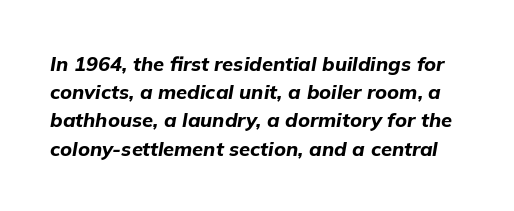
The image shows 20 px bold type, italic (leaning right); set normal line spacing (1.41x), normal letter spacing, not underlined.
